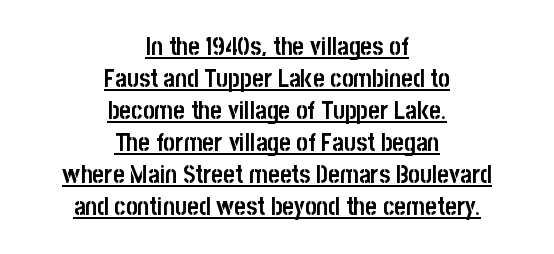
The image shows 25 px bold type, upright; set centered, normal line spacing (1.28x), normal letter spacing, underlined.
